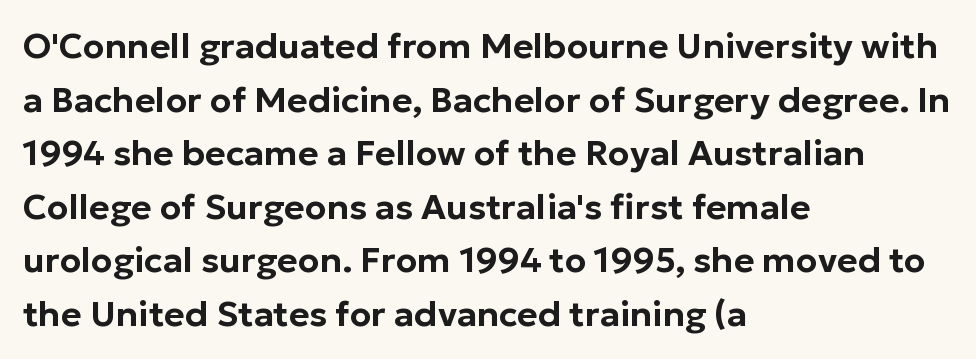
The image shows 35 px sans-serif type, upright; set left-aligned, normal line spacing (1.53x), normal letter spacing, not underlined; low stroke contrast and a medium x-height.
